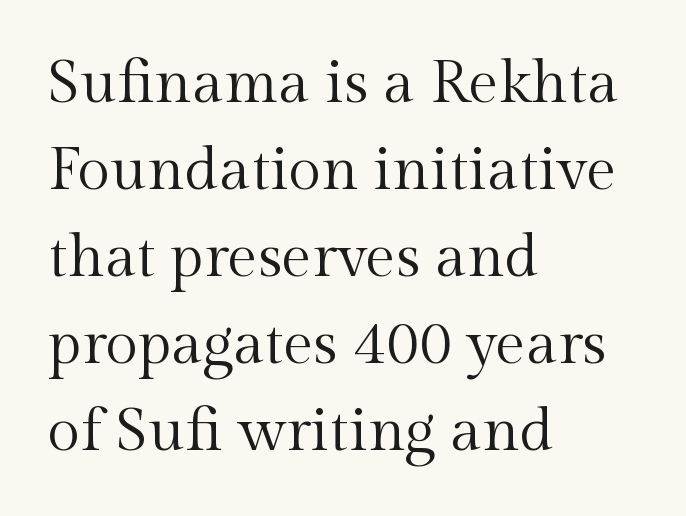
{"serif": "yes", "italic": "no", "bold": "no", "weight": "regular", "width": "normal", "x_height": "medium", "monospaced": "no", "underline": "no", "align": "left", "line_spacing": "normal", "line_spacing_ratio": 1.45, "letter_spacing": "normal", "letter_spacing_em": 0.0, "glyph_px": 60}
